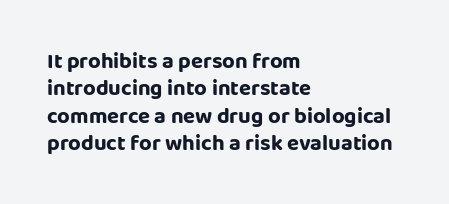
{"italic": "no", "underline": "no", "align": "left", "line_spacing_ratio": 1.24, "letter_spacing": "normal", "letter_spacing_em": 0.0, "glyph_px": 22}
